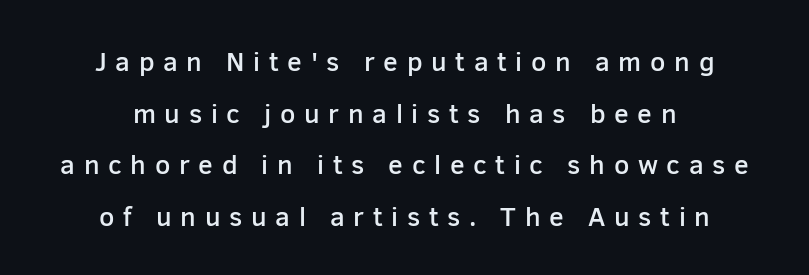
The image shows 27 px text type, upright; set centered, loose line spacing (1.91x), unusually wide letter spacing (+0.32 em), not underlined.
